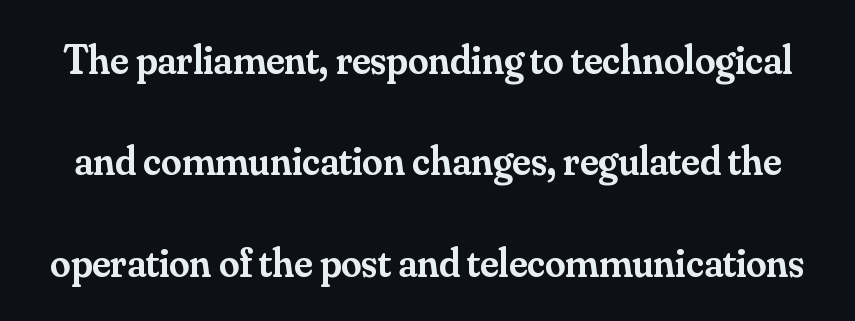
Little horizontal feet cap the strokes, marking this as serif type. A typesetter would call this leading open, well beyond the default. Here the glyphs are tracked normally, forming tight word shapes. No word sits above an underline. Is this a fixed-width face? No — the glyphs have proportional, varying widths. The letters stand upright; this is a roman face.
